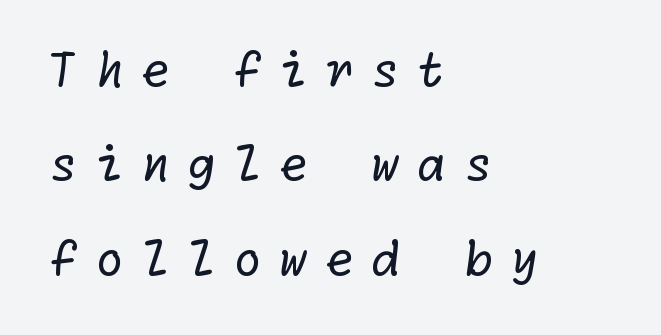
The image shows 47 px regular-weight sans-serif type; set left-aligned, loose line spacing (2.01x), unusually wide letter spacing (+0.36 em), not underlined; low stroke contrast and a medium x-height.
